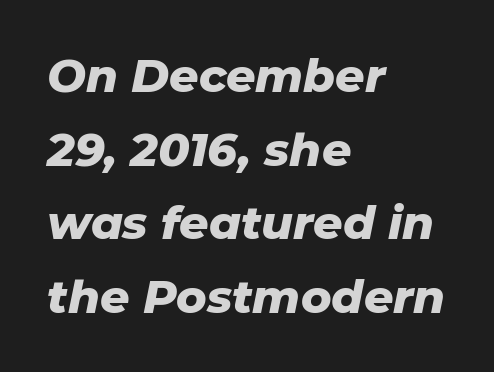
Q: Is the text bold? A: Yes.
Q: Is the text italic (slanted)? A: Yes, it leans right by about 11 degrees.
Q: Is the text underlined? A: No.
Q: How is the paragraph aligned? A: Left-aligned.
Q: Is the spacing between letters normal or unusually wide? A: Normal.
Q: Is the spacing between lines tight, normal or loose? A: Normal.
Q: Width (condensed, normal, or wide)? A: Normal.
Q: Stroke contrast? A: Low.
Q: x-height? A: Medium.
Q: Monospaced? A: No.
